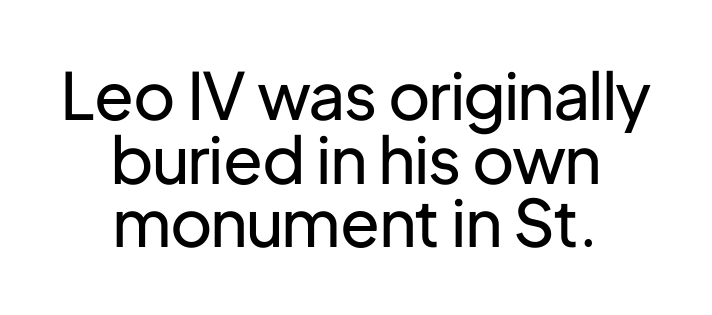
{"serif": "no", "italic": "no", "bold": "no", "weight": "regular", "width": "normal", "stroke_contrast": "low", "x_height": "medium", "monospaced": "no", "underline": "no", "align": "center", "line_spacing": "tight", "line_spacing_ratio": 0.98, "letter_spacing": "normal", "letter_spacing_em": 0.0, "glyph_px": 65}
